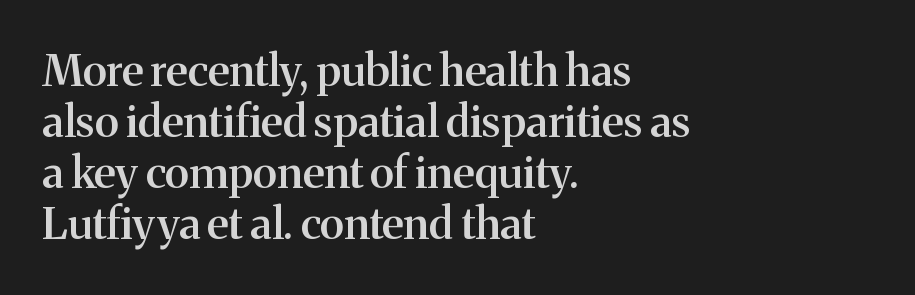
Q: Is the text bold? A: Semi-bold.
Q: Is the text italic (slanted)? A: No, it is upright.
Q: Is the typeface a serif or a sans-serif typeface? A: Serif.
Q: Is the text underlined? A: No.
Q: How is the paragraph aligned? A: Left-aligned.
Q: Is the spacing between letters normal or unusually wide? A: Normal.
Q: Width (condensed, normal, or wide)? A: Normal.
Q: Stroke contrast? A: Medium.
Q: x-height? A: Medium.
Q: Monospaced? A: No.
